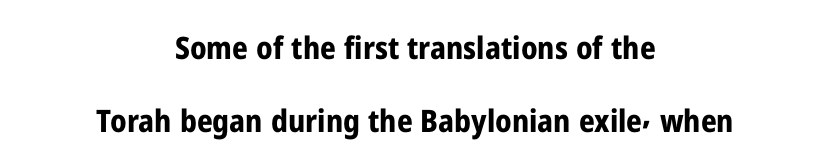
{"serif": "no", "italic": "no", "bold": "yes", "weight": "bold", "width": "condensed", "stroke_contrast": "low", "x_height": "medium", "monospaced": "no", "underline": "no", "align": "center", "line_spacing": "loose", "line_spacing_ratio": 2.34, "letter_spacing": "normal", "letter_spacing_em": 0.0, "glyph_px": 31}
